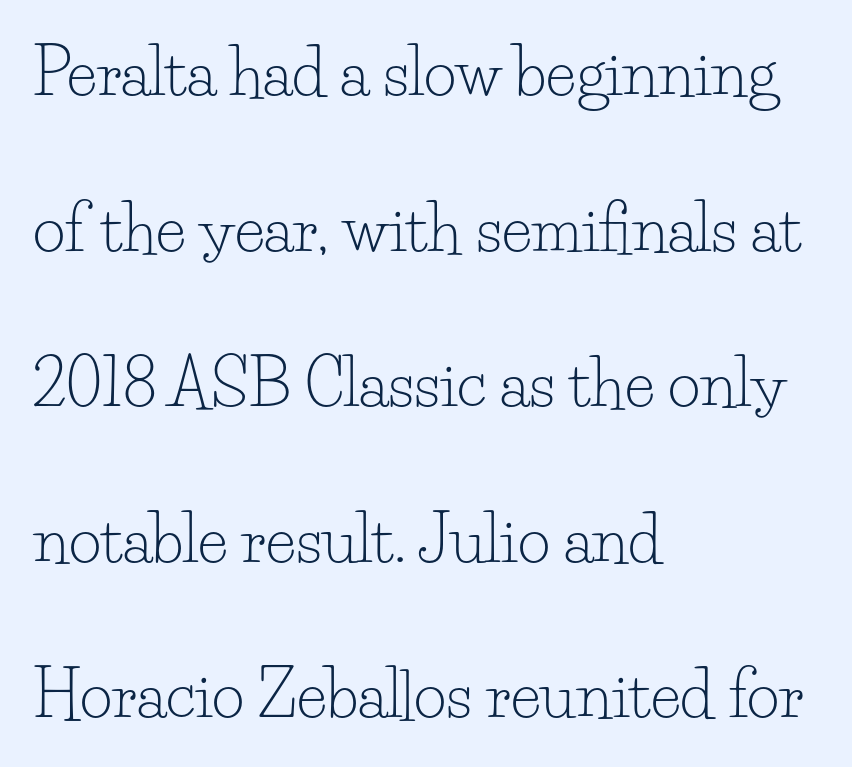
The paragraph has a hard left edge and a soft right edge. The letters look calm and open, with moderate or lighter stems. This rendering leaves character spacing at its baseline value. This block would shrink considerably if given ordinary leading; it's expanded now.
